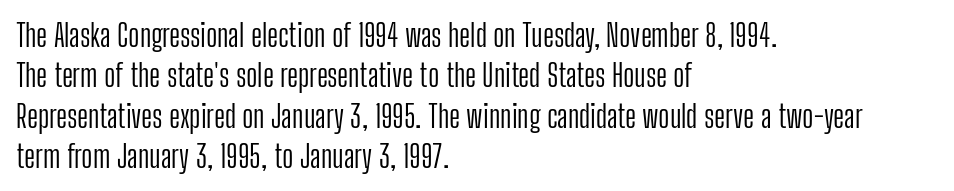
{"serif": "no", "italic": "no", "bold": "no", "weight": "light", "width": "condensed", "stroke_contrast": "low", "x_height": "medium", "monospaced": "no", "underline": "no", "align": "left", "line_spacing": "normal", "line_spacing_ratio": 1.3, "letter_spacing": "normal", "letter_spacing_em": 0.0, "glyph_px": 31}
